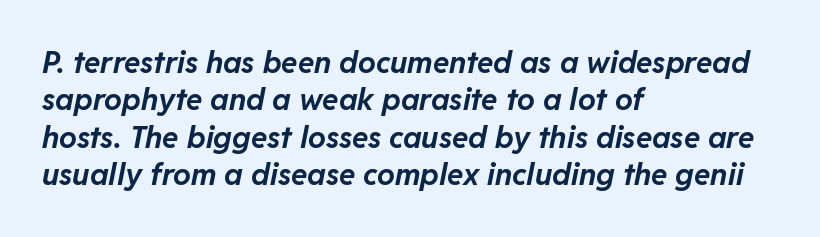
This sample keeps an unexceptional amount of space between lines. There's an unmistakable incline to the writing here. The glyphs are unaccompanied by any horizontal stroke below them. The passage shown has conventional tracking throughout. Each glyph is drawn with heavy, bold strokes.
